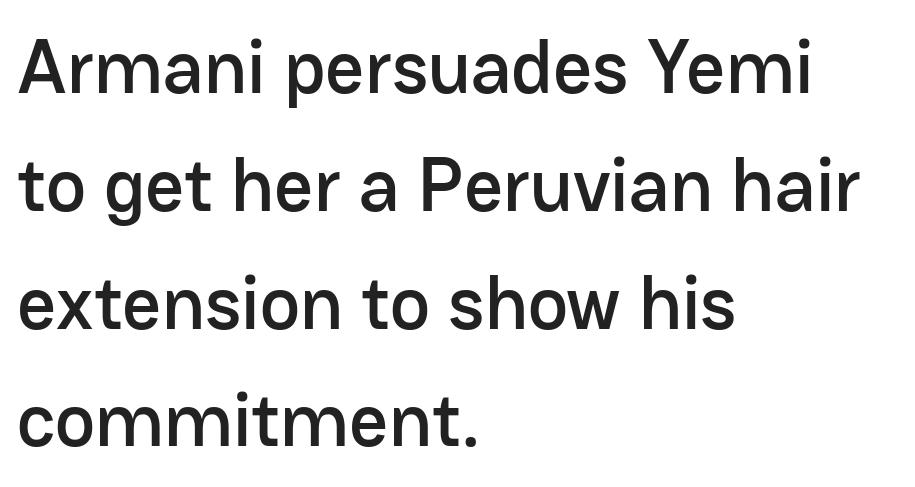
Q: Is the text italic (slanted)? A: No, it is upright.
Q: Is the typeface a serif or a sans-serif typeface? A: Sans-serif.
Q: Is the text underlined? A: No.
Q: How is the paragraph aligned? A: Left-aligned.
Q: Is the spacing between letters normal or unusually wide? A: Normal.
Q: Is the spacing between lines tight, normal or loose? A: Normal.
Q: Width (condensed, normal, or wide)? A: Normal.
Q: Stroke contrast? A: Low.
Q: x-height? A: Medium.
Q: Monospaced? A: No.
